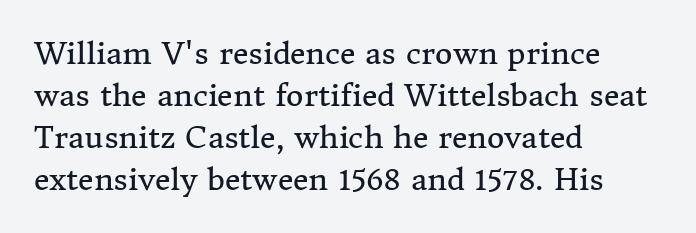
Q: Is the text bold? A: No.
Q: Is the text italic (slanted)? A: No, it is upright.
Q: Is the typeface a serif or a sans-serif typeface? A: Serif.
Q: Is the text underlined? A: No.
Q: How is the paragraph aligned? A: Left-aligned.
Q: Is the spacing between letters normal or unusually wide? A: Normal.
Q: Is the spacing between lines tight, normal or loose? A: Normal.
Q: Width (condensed, normal, or wide)? A: Normal.
Q: Stroke contrast? A: Medium.
Q: x-height? A: Medium.
Q: Monospaced? A: No.
